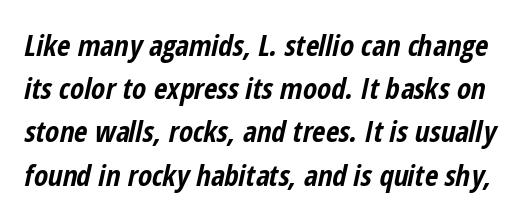
Q: Is the text bold? A: Yes.
Q: Is the text italic (slanted)? A: Yes, it leans right by about 12 degrees.
Q: Is the text underlined? A: No.
Q: Is the spacing between letters normal or unusually wide? A: Normal.
Q: Is the spacing between lines tight, normal or loose? A: Normal.
Q: Width (condensed, normal, or wide)? A: Condensed.
Q: Stroke contrast? A: Low.
Q: x-height? A: Medium.
Q: Monospaced? A: No.
